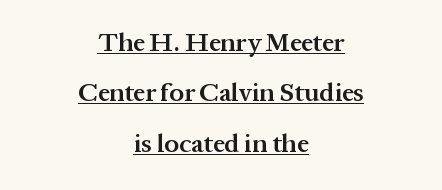
Here the glyphs are tracked normally, forming tight word shapes. Does the copy run flush right? No — it is centered line by line. This is roman type, the default non-slanted kind. One glance says open: line gaps are wider than usual. A fair bit of extra ink — the face is semibold, not bold. Underlined type.
